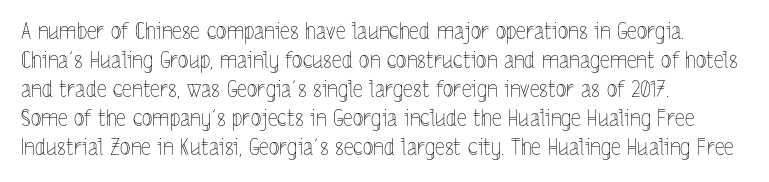
Tall strokes in this sample are plumb rather than angled. The passage shown has conventional tracking throughout. Every row of glyphs begins at an identical x-position on the left. A normal amount of white space separates one row of letters from the next. Type without underlining.
